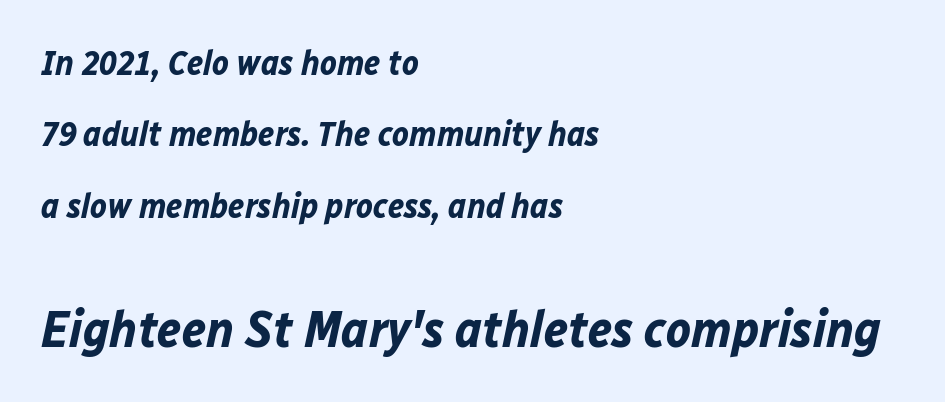
{"italic": "yes", "lean": "right", "slant_degrees": 12, "bold": "yes", "weight": "bold", "width": "normal", "stroke_contrast": "low", "x_height": "medium", "monospaced": "no", "underline": "no", "align": "left", "line_spacing": "loose", "line_spacing_ratio": 2.04, "letter_spacing": "normal", "letter_spacing_em": 0.0, "larger_block": "second", "size_ratio": 1.49, "glyph_px": 52}
